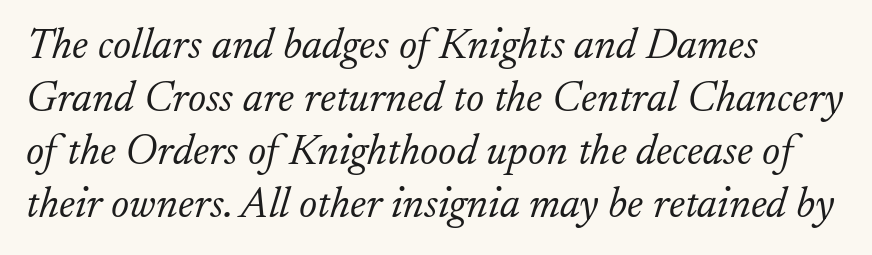
{"serif": "yes", "italic": "yes", "lean": "right", "slant_degrees": 17, "bold": "no", "weight": "light", "width": "normal", "stroke_contrast": "low", "x_height": "small", "monospaced": "no", "underline": "no", "align": "left", "line_spacing_ratio": 1.23, "letter_spacing": "normal", "letter_spacing_em": 0.0, "glyph_px": 43}
